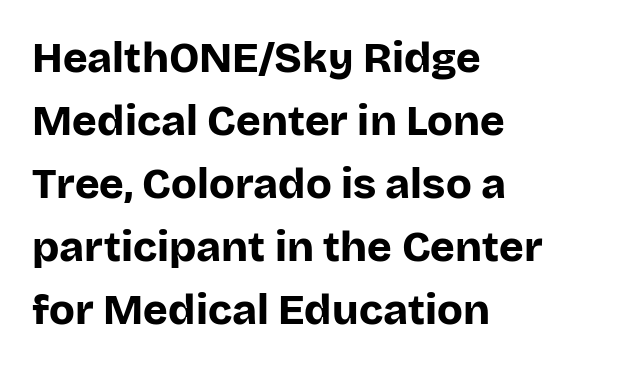
Has an underline been added? It has not. Notice how the stems are strictly vertical — no italics here. No extra tracking has been applied to these lines. Serif or sans? Sans — the stroke terminals are bare. Reading down the column, the eye jumps a familiar distance to each next line.
